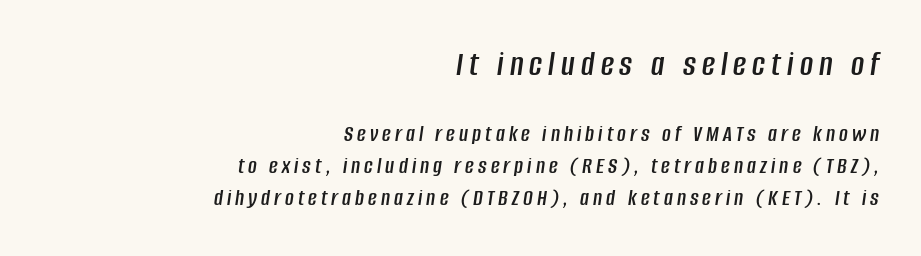
The rendering uses natural spacing where letterforms have individual widths. Does the bottom block carry the larger type? No, the top block does. These lines sit exactly where default settings would place them. Rendered with sloped, italic letterforms. Where is the straight margin? On the right. The foot of each line stays bare and open.
